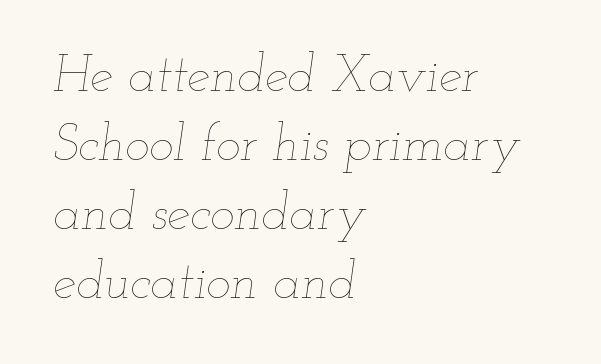
The image shows 52 px thin, wide type, italic (leaning right); set left-aligned, normal line spacing (1.33x), normal letter spacing, not underlined; low stroke contrast and a small x-height.
